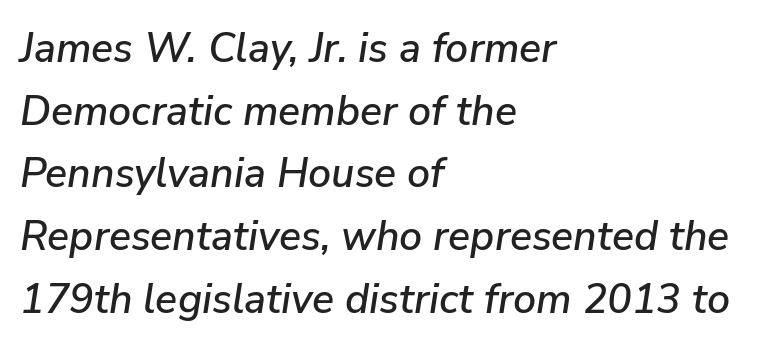
Q: Is the text italic (slanted)? A: Yes, it leans right by about 9 degrees.
Q: Is the text underlined? A: No.
Q: How is the paragraph aligned? A: Left-aligned.
Q: Is the spacing between letters normal or unusually wide? A: Normal.
Q: Is the spacing between lines tight, normal or loose? A: Normal.
Q: Width (condensed, normal, or wide)? A: Normal.
Q: Stroke contrast? A: Low.
Q: x-height? A: Medium.
Q: Monospaced? A: No.
